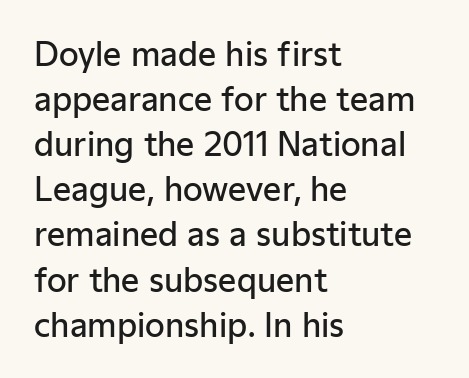
Q: Is the text bold? A: Semi-bold.
Q: Is the text italic (slanted)? A: No, it is upright.
Q: Is the typeface a serif or a sans-serif typeface? A: Sans-serif.
Q: Is the text underlined? A: No.
Q: How is the paragraph aligned? A: Left-aligned.
Q: Is the spacing between letters normal or unusually wide? A: Normal.
Q: Is the spacing between lines tight, normal or loose? A: Normal.
Q: Width (condensed, normal, or wide)? A: Normal.
Q: Stroke contrast? A: Low.
Q: x-height? A: Medium.
Q: Monospaced? A: No.
